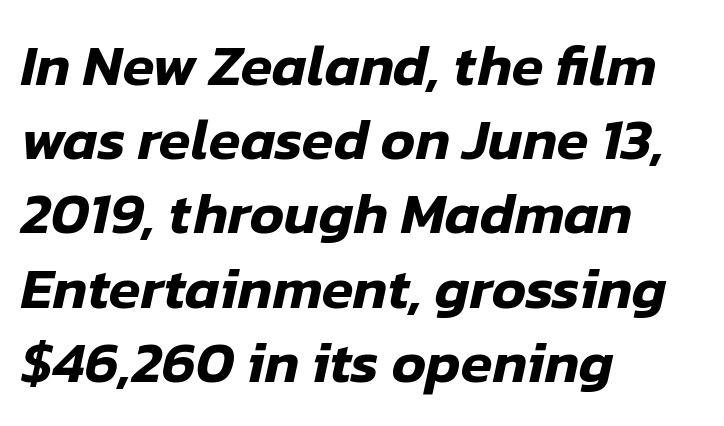
Q: Is the text italic (slanted)? A: Yes, it leans right by about 12 degrees.
Q: Is the text underlined? A: No.
Q: How is the paragraph aligned? A: Left-aligned.
Q: Is the spacing between letters normal or unusually wide? A: Normal.
Q: Is the spacing between lines tight, normal or loose? A: Normal.
Q: Width (condensed, normal, or wide)? A: Normal.
Q: Stroke contrast? A: Low.
Q: x-height? A: Medium.
Q: Monospaced? A: No.
